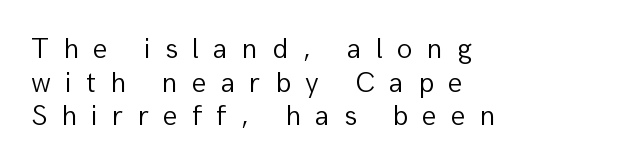
{"serif": "no", "italic": "no", "bold": "no", "weight": "light", "width": "normal", "stroke_contrast": "low", "x_height": "medium", "monospaced": "no", "underline": "no", "align": "left", "line_spacing_ratio": 1.16, "letter_spacing": "wide", "letter_spacing_em": 0.49, "glyph_px": 29}
